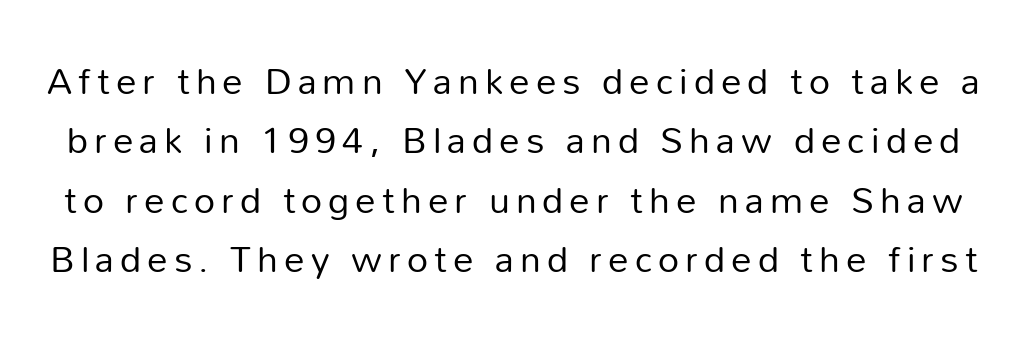
The image shows 41 px regular-weight sans-serif type, upright; set normal line spacing (1.45x), not underlined; low stroke contrast and a medium x-height.
